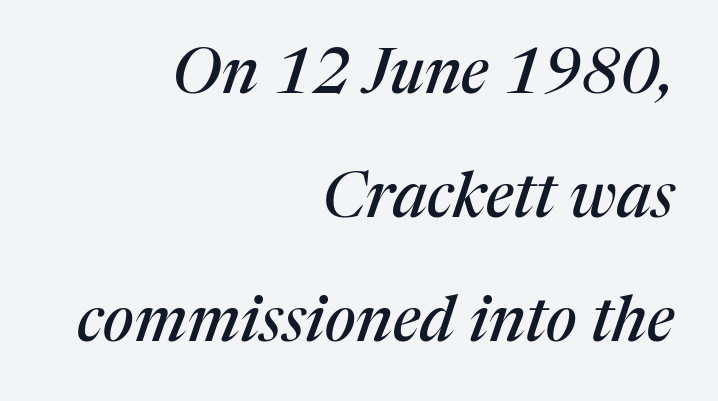
{"serif": "yes", "italic": "yes", "lean": "right", "slant_degrees": 17, "width": "normal", "stroke_contrast": "medium", "x_height": "medium", "monospaced": "no", "underline": "no", "align": "right", "line_spacing": "loose", "line_spacing_ratio": 1.97, "letter_spacing": "normal", "letter_spacing_em": 0.0, "glyph_px": 63}
